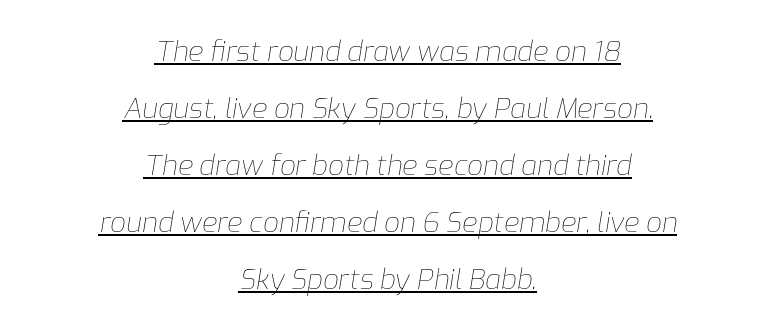
The image shows 28 px thin type, italic (leaning right); set centered, loose line spacing (2.04x), normal letter spacing, underlined; low stroke contrast and a medium x-height.
